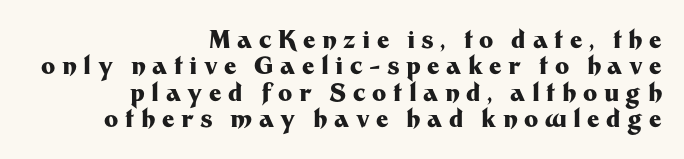
The image shows 24 px bold type, upright; set right-aligned, tight line spacing (1.1x), unusually wide letter spacing (+0.27 em), not underlined.
